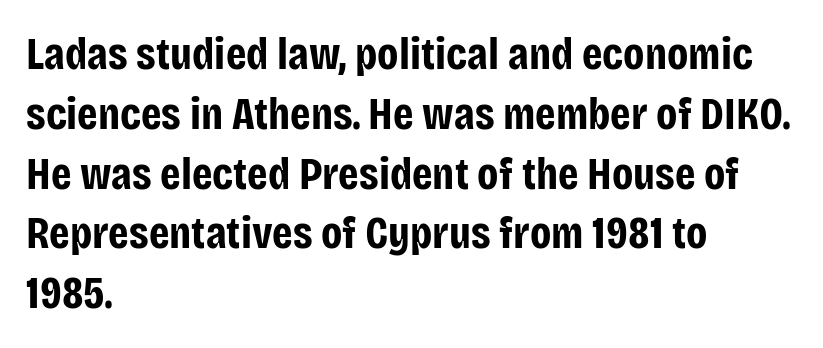
The image shows 46 px bold, condensed sans-serif type, upright; set left-aligned, normal line spacing (1.3x), normal letter spacing, not underlined; low stroke contrast and a large x-height.
